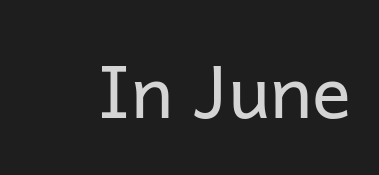
Q: Is the text bold? A: No.
Q: Is the text italic (slanted)? A: No, it is upright.
Q: Is the typeface a serif or a sans-serif typeface? A: Sans-serif.
Q: Is the text underlined? A: No.
Q: Is the spacing between letters normal or unusually wide? A: Normal.
Q: Width (condensed, normal, or wide)? A: Normal.
Q: Stroke contrast? A: Low.
Q: x-height? A: Medium.
Q: Monospaced? A: No.
